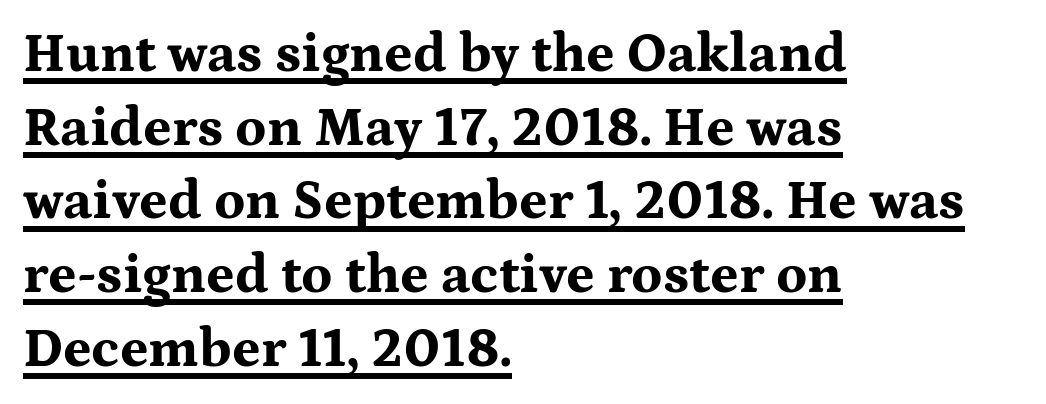
{"serif": "yes", "italic": "no", "bold": "yes", "weight": "bold", "width": "wide", "stroke_contrast": "medium", "x_height": "medium", "monospaced": "no", "underline": "yes", "align": "left", "line_spacing": "normal", "line_spacing_ratio": 1.34, "letter_spacing": "normal", "letter_spacing_em": 0.0, "glyph_px": 55}
